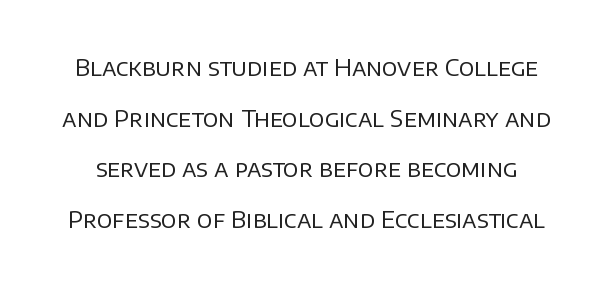
Q: Is the text bold? A: No.
Q: Is the text italic (slanted)? A: No, it is upright.
Q: Is the text underlined? A: No.
Q: Is the spacing between letters normal or unusually wide? A: Normal.
Q: Is the spacing between lines tight, normal or loose? A: Loose.
